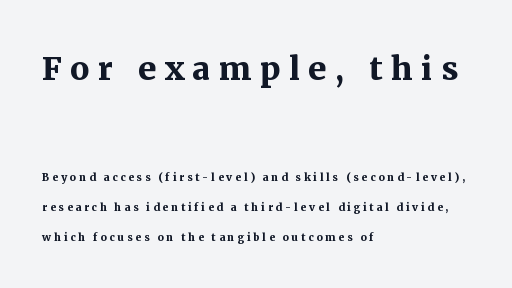
{"serif": "yes", "italic": "no", "bold": "yes", "weight": "semibold", "width": "normal", "stroke_contrast": "medium", "x_height": "medium", "monospaced": "no", "underline": "no", "align": "left", "line_spacing": "loose", "line_spacing_ratio": 2.13, "letter_spacing": "wide", "letter_spacing_em": 0.2, "larger_block": "first", "size_ratio": 3.07, "glyph_px": 43}
